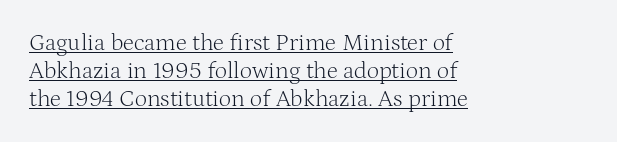
{"italic": "no", "bold": "no", "underline": "yes", "align": "left", "line_spacing_ratio": 1.16, "letter_spacing": "normal", "letter_spacing_em": 0.0, "glyph_px": 24}
